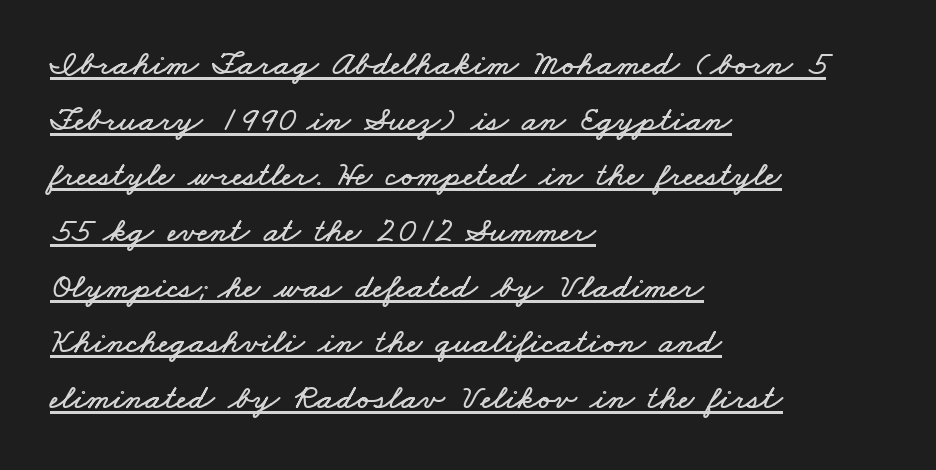
Q: Is the text underlined? A: Yes.
Q: How is the paragraph aligned? A: Left-aligned.
Q: Is the spacing between letters normal or unusually wide? A: Normal.
Q: Is the spacing between lines tight, normal or loose? A: Normal.
Q: Width (condensed, normal, or wide)? A: Wide.
Q: Stroke contrast? A: Low.
Q: x-height? A: Small.
Q: Monospaced? A: No.
